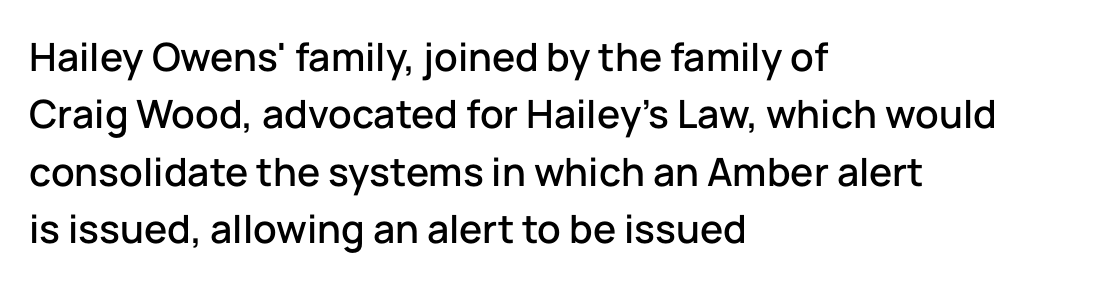
Unlike a traditional serif, this face leaves its strokes unadorned. Does the lettering tilt? It doesn't — this is upright. Is the block centered? No — it sits flush against the left margin. The foot of each line stays bare and open. Reading down the column, the eye jumps a familiar distance to each next line. Tracking value appears to be zero — textbook default spacing.
